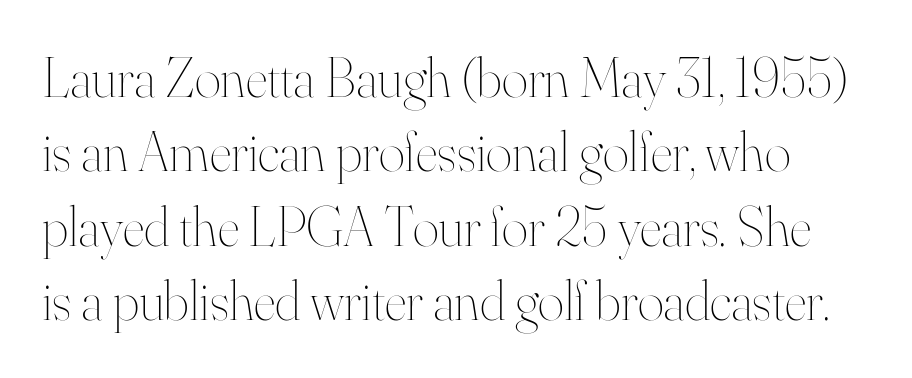
The zone under the glyphs is completely vacant. A typesetter would call this proportional, since set widths differ per character. This block has exactly the height ordinary leading produces. Vertical stems look standard width or narrower in stroke. Caption: standard tracking, unaltered.
